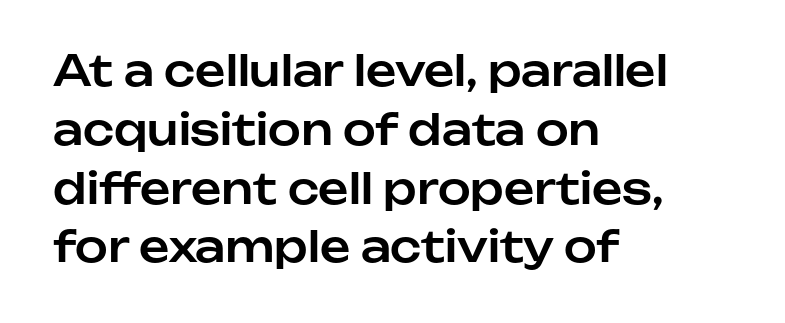
Notice how the passage keeps a crisp vertical edge on the left only. Inter-character spacing is left at the font's built-in metrics. Every character sits straight up, as roman type does. The specimen omits any rule beneath the text block's lines. Each letter keeps its own natural width here, so spacing adapts to shape. What's the leading like? Ordinary, nothing unusual.
